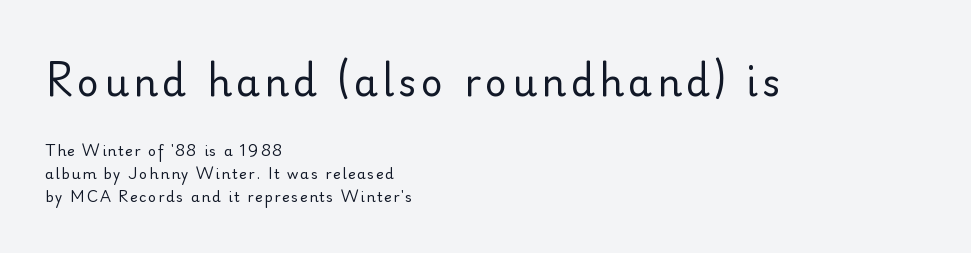
The rendering shrinks the type as you move from the upper chunk to the lower. The typeface chosen for these lines omits serifs. How would I describe the line gaps? Plain and ordinary. The passage shown is typed in a proportional face where columns would drift. The cut favours lightness, reaching ordinary text weight at its darkest. The baseline area is clear.
